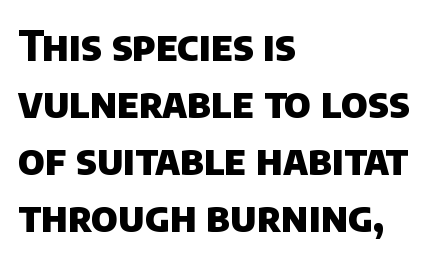
The image shows 41 px heavy sans-serif type; set left-aligned, normal line spacing (1.39x), normal letter spacing, not underlined; low stroke contrast and a large x-height.
